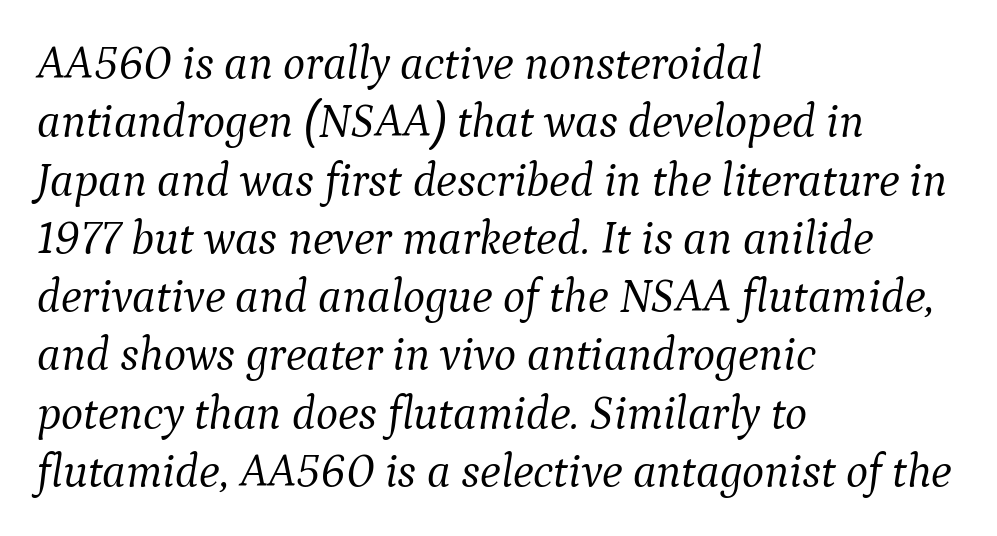
Q: Is the text bold? A: No.
Q: Is the text italic (slanted)? A: Yes, it leans right by about 9 degrees.
Q: Is the typeface a serif or a sans-serif typeface? A: Serif.
Q: Is the text underlined? A: No.
Q: How is the paragraph aligned? A: Left-aligned.
Q: Is the spacing between letters normal or unusually wide? A: Normal.
Q: Width (condensed, normal, or wide)? A: Normal.
Q: Stroke contrast? A: Medium.
Q: x-height? A: Medium.
Q: Monospaced? A: No.
